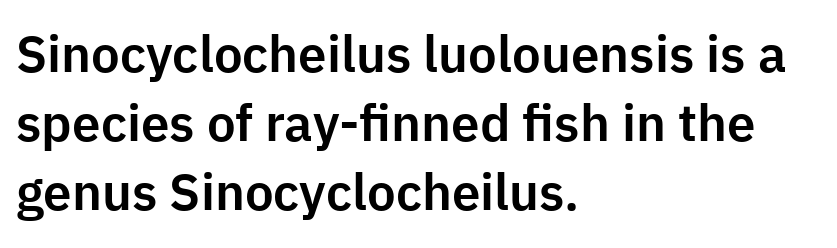
Rows of type keep a routine distance in the vertical direction. The rendering shows plain stroke endings on the letterforms — a sans-serif design. The axis of the letterforms is exactly vertical. The typesetter chose a ragged-right arrangement here. This sample has the flowing, uneven cadence of proportional lettering.
